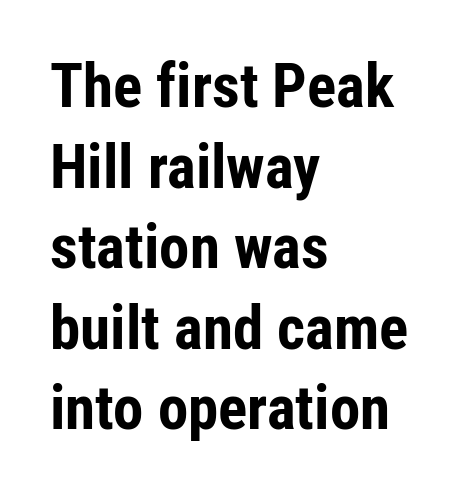
The image shows 61 px bold, condensed sans-serif type, upright; set left-aligned, normal line spacing (1.32x), normal letter spacing, not underlined; low stroke contrast and a medium x-height.
